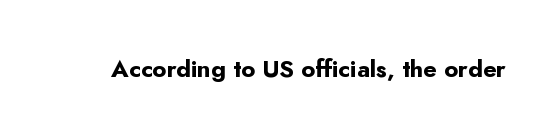
The image shows 24 px bold type, upright; set normal letter spacing, not underlined.
